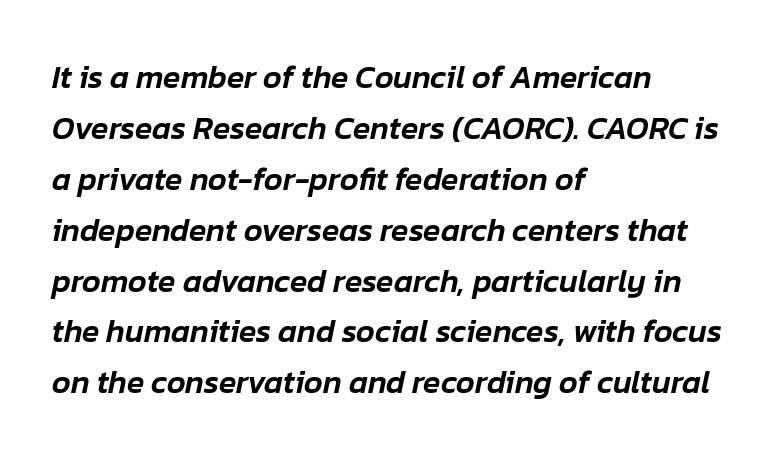
The lettering tilts uniformly, giving the passage an italic look. A bare baseline throughout the passage. Each word holds together tightly as a unit, with standard inter-letter gaps. Visually the block forms a straight wall on the left and a jagged coastline on the right. Vertically, the passage feels balanced, rows spaced as you'd expect.
